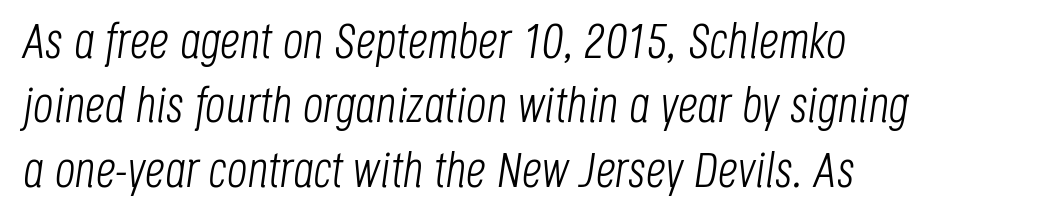
The image shows 50 px light, condensed type, italic (leaning right); set left-aligned, normal line spacing (1.29x), normal letter spacing, not underlined; low stroke contrast and a large x-height.
